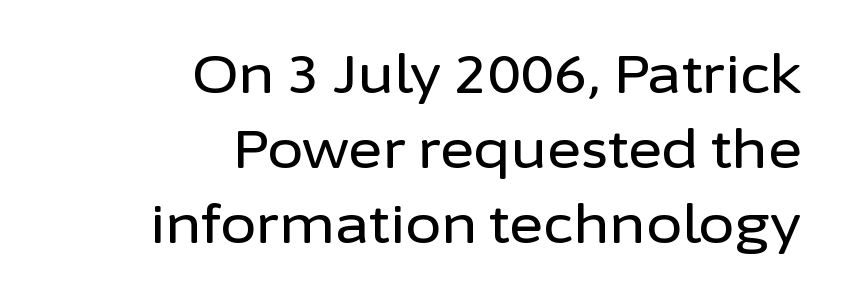
The image shows 52 px sans-serif type, upright; set right-aligned, normal line spacing (1.44x), normal letter spacing, not underlined; low stroke contrast and a medium x-height.
